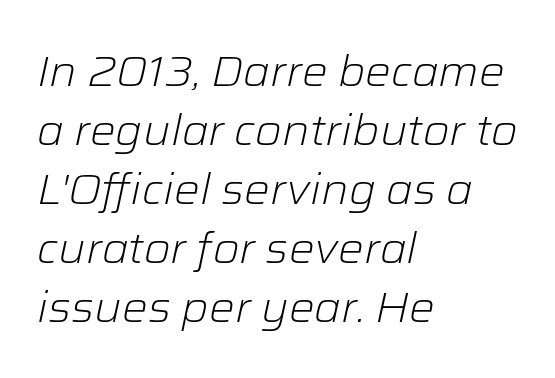
Q: Is the text bold? A: No.
Q: Is the text italic (slanted)? A: Yes, it leans right by about 12 degrees.
Q: Is the text underlined? A: No.
Q: How is the paragraph aligned? A: Left-aligned.
Q: Is the spacing between letters normal or unusually wide? A: Normal.
Q: Is the spacing between lines tight, normal or loose? A: Normal.
Q: Width (condensed, normal, or wide)? A: Normal.
Q: Stroke contrast? A: Low.
Q: x-height? A: Medium.
Q: Monospaced? A: No.
